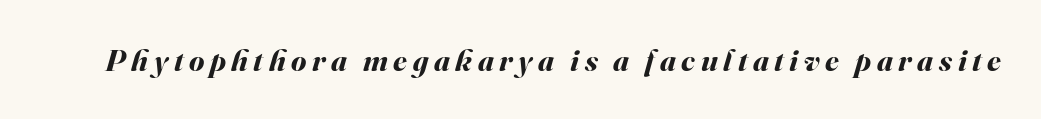
The image shows 31 px bold type, italic (leaning right); set not underlined; medium stroke contrast and a small x-height.
